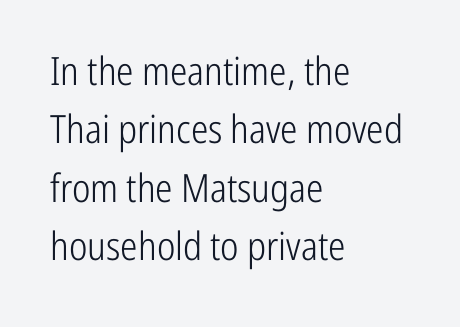
Q: Is the text bold? A: No.
Q: Is the text italic (slanted)? A: No, it is upright.
Q: Is the typeface a serif or a sans-serif typeface? A: Sans-serif.
Q: Is the text underlined? A: No.
Q: How is the paragraph aligned? A: Left-aligned.
Q: Is the spacing between letters normal or unusually wide? A: Normal.
Q: Is the spacing between lines tight, normal or loose? A: Normal.
Q: Width (condensed, normal, or wide)? A: Condensed.
Q: Stroke contrast? A: Low.
Q: x-height? A: Medium.
Q: Monospaced? A: No.
